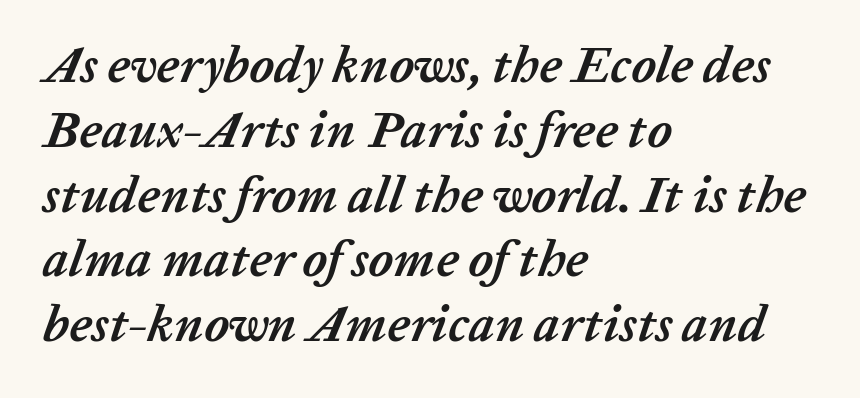
The sample has been set heavy, in full bold. Looking at the ascenders, they clearly lean. Regarding leading, the lines here are spaced in the standard way. This sample has the flowing, uneven cadence of proportional lettering.
